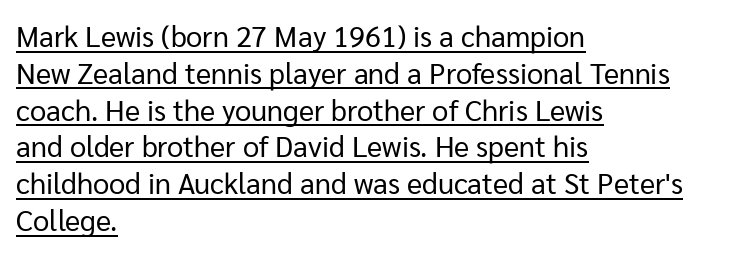
The image shows 29 px regular-weight sans-serif type, upright; set left-aligned, normal line spacing (1.27x), normal letter spacing, underlined; low stroke contrast and a medium x-height.
